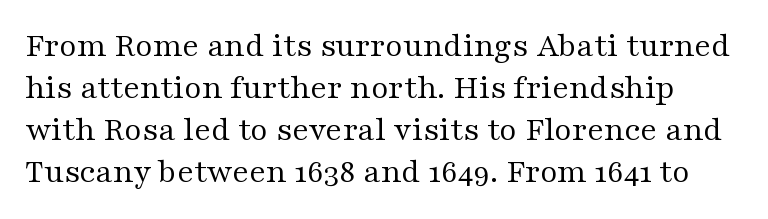
Default kerning and tracking; the words read as compact shapes. Does the lettering tilt? It doesn't — this is upright. Beneath every word, the page is bare. To sum up the face: it has serifs.
